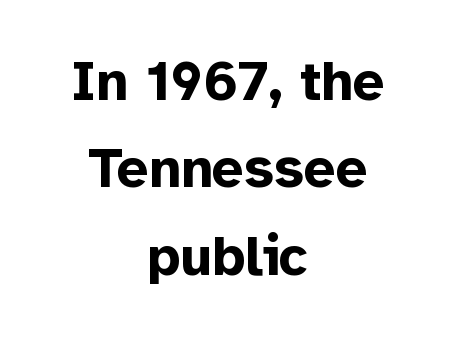
{"serif": "no", "italic": "no", "bold": "yes", "weight": "bold", "width": "normal", "stroke_contrast": "low", "x_height": "medium", "monospaced": "no", "underline": "no", "align": "center", "line_spacing": "normal", "line_spacing_ratio": 1.56, "letter_spacing": "normal", "letter_spacing_em": 0.0, "glyph_px": 56}
